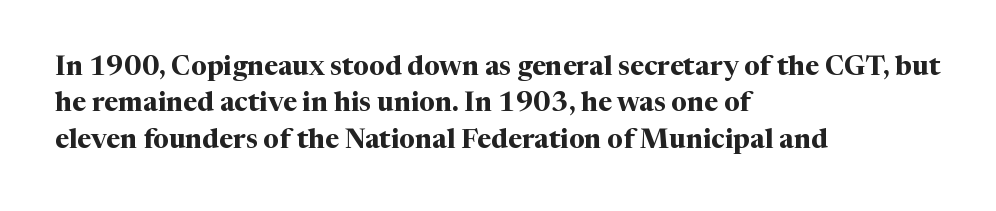
The lettering stays uniformly vertical, giving the passage a roman look. Letters rest on an invisible, unmarked baseline. This block has exactly the height ordinary leading produces. Spacing between characters is what you'd get straight out of the box. Notice how thick the strokes are: this is what a full bold looks like.
